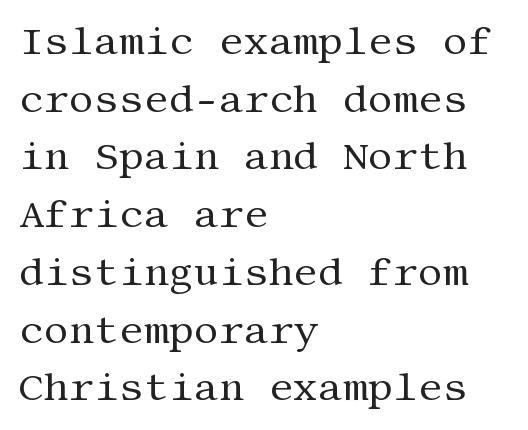
There is no visible air inserted between adjacent glyphs. Stems and bowls with no extra thickness — not bold. Bare-footed words on every line. Old-style or modern, the face here clearly has serifs. In terms of posture, this sample is upright. Left-aligned paragraph, ragged on the right.
